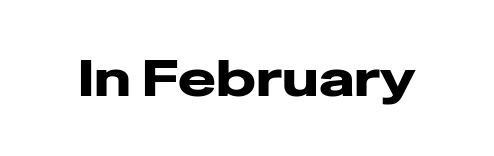
The image shows 51 px wide sans-serif type, upright; set normal letter spacing, not underlined; low stroke contrast and a medium x-height.
